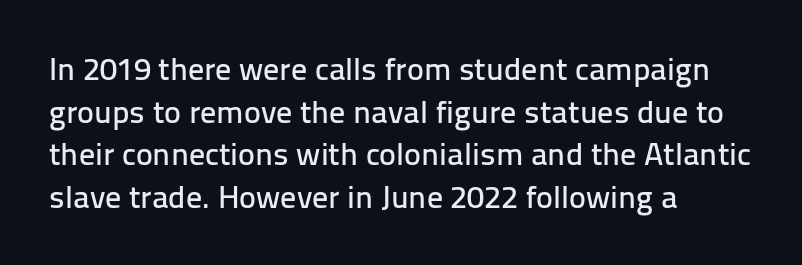
Every character sits straight up, as roman type does. Think of a printed novel: that variable character pitch is what you see here. Decoration check: the copy has no underline. Is there much room between lines? A standard amount, neither cramped nor airy. The characters display no serif detailing; their extremities are plain. Observe the ordinary spacing: letters are neighbours, not strangers.
